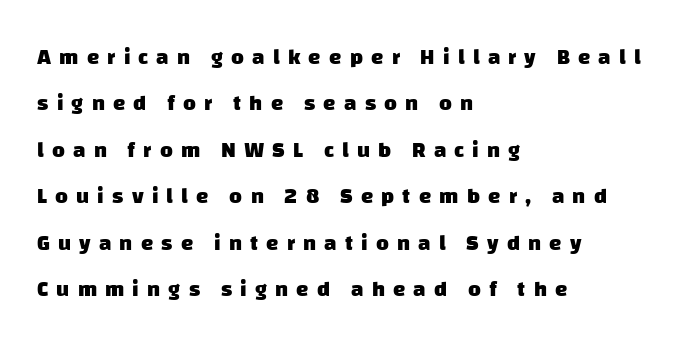
The face used here has the dense, thick strokes of a bold. Vertical spacing — loose. A typesetter would call this heavily tracked-out type. A student would call this left alignment; a typographer would say flush left, rag right. The string is rendered with underlining switched off.
